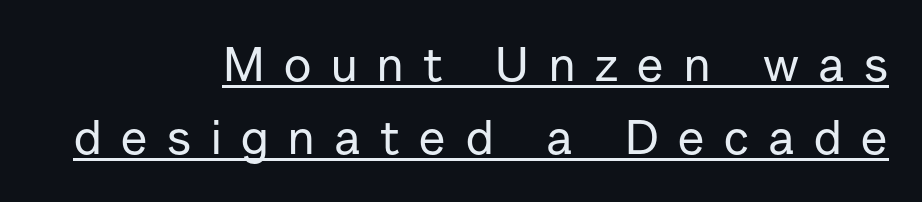
Q: Is the text italic (slanted)? A: No, it is upright.
Q: Is the typeface a serif or a sans-serif typeface? A: Sans-serif.
Q: Is the text underlined? A: Yes.
Q: How is the paragraph aligned? A: Right-aligned.
Q: Is the spacing between letters normal or unusually wide? A: Unusually wide.
Q: Is the spacing between lines tight, normal or loose? A: Normal.
Q: Width (condensed, normal, or wide)? A: Normal.
Q: Stroke contrast? A: Low.
Q: x-height? A: Medium.
Q: Monospaced? A: No.
